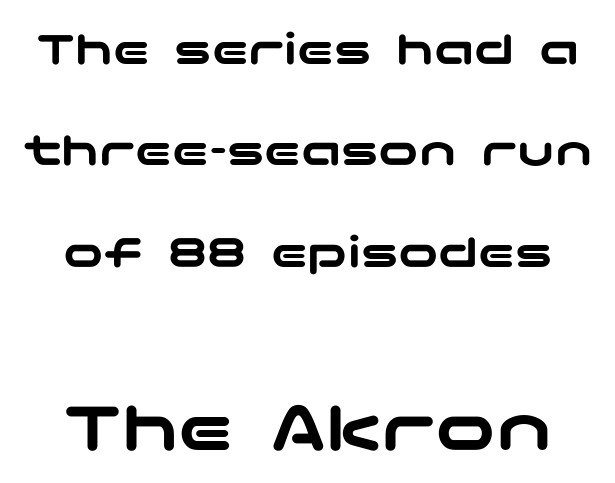
The image shows 75 px wide sans-serif type, upright; set loose line spacing (2.03x), normal letter spacing, not underlined; the second (bottom) block is 1.5x larger; low stroke contrast and a medium x-height.
